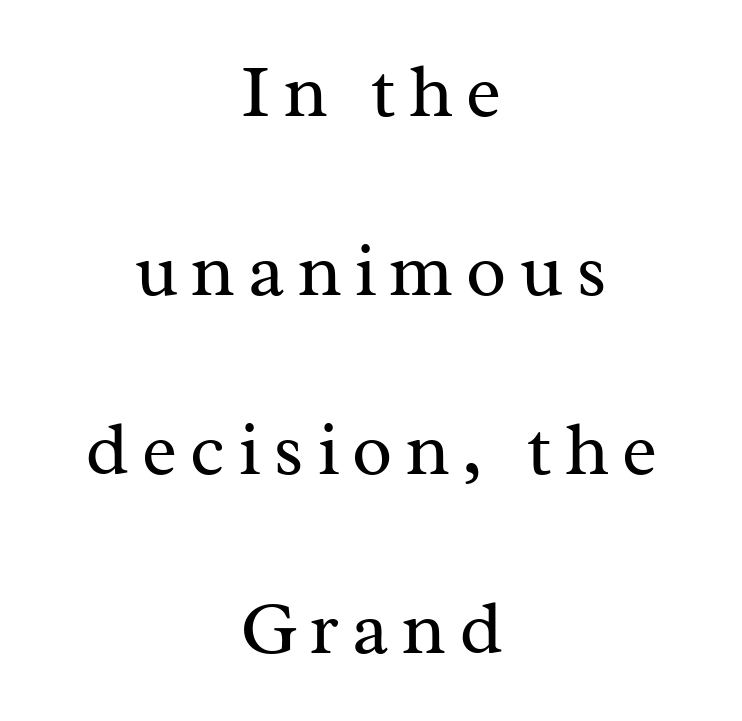
{"serif": "yes", "italic": "no", "bold": "no", "weight": "regular", "width": "normal", "stroke_contrast": "medium", "x_height": "medium", "monospaced": "no", "underline": "no", "align": "center", "line_spacing": "loose", "line_spacing_ratio": 2.42, "glyph_px": 74}
